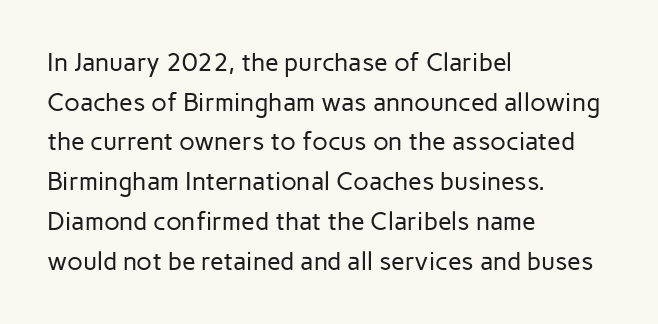
No italicization has been applied; the sample stays upright. Which margin do the lines hug? The left one — the right edge is uneven. Interline gaps are of average width in this sample. Descender tails drop into unmarked territory.
